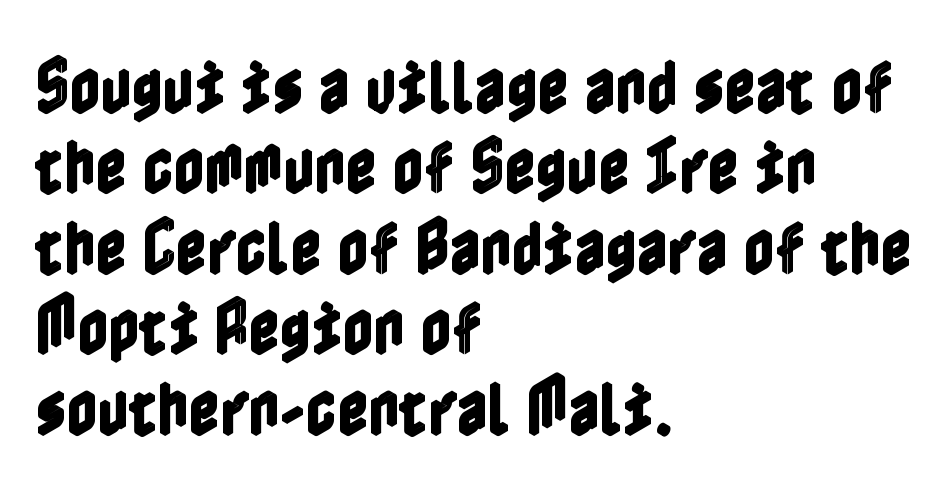
{"italic": "no", "width": "condensed", "x_height": "medium", "underline": "no", "align": "left", "line_spacing": "normal", "line_spacing_ratio": 1.34, "letter_spacing": "normal", "letter_spacing_em": 0.0, "glyph_px": 60}
